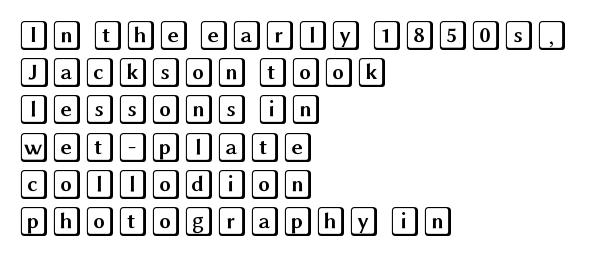
Q: Is the text italic (slanted)? A: No, it is upright.
Q: Is the text underlined? A: No.
Q: How is the paragraph aligned? A: Left-aligned.
Q: Is the spacing between letters normal or unusually wide? A: Normal.
Q: Width (condensed, normal, or wide)? A: Wide.
Q: x-height? A: Large.
